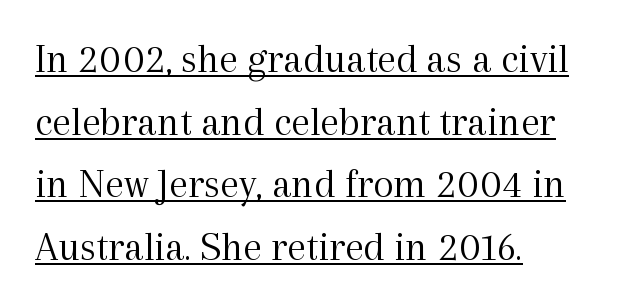
The rendering anchors every line to the left-hand side. The face used here is seriffed, in the tradition of book romans. Summary of vertical rhythm: regular, with standard interline spacing. Upright lettering throughout. The typesetter has applied underlining to the passage shown.
